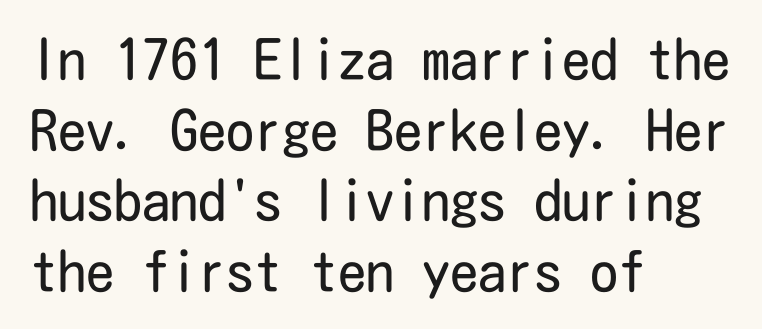
The image shows 56 px regular-weight, condensed sans-serif type, upright; set left-aligned, normal line spacing (1.26x), normal letter spacing, not underlined; low stroke contrast and a medium x-height.
